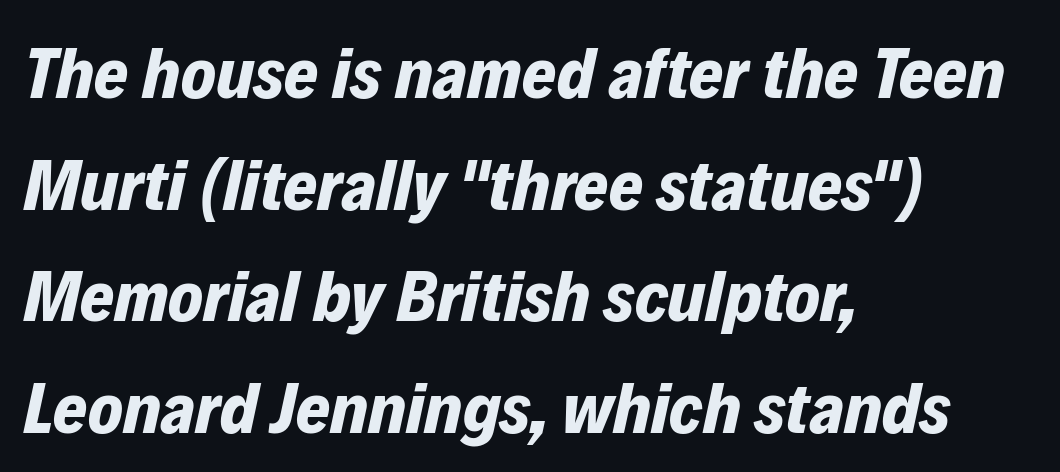
Is the type slanted? Yes — the strokes lean at a clear angle. The rendering uses a moderate line-height, typical for paragraphs. The type is set solid horizontally, with unmodified tracking. Each letter keeps its own natural width here, so spacing adapts to shape. Anything drawn beneath the words? Only blank space.
